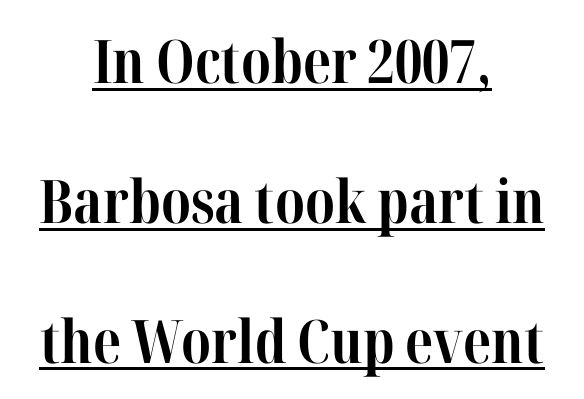
The image shows 60 px bold, condensed serif type, upright; set centered, loose line spacing (2.33x), normal letter spacing, underlined; high stroke contrast and a medium x-height.
